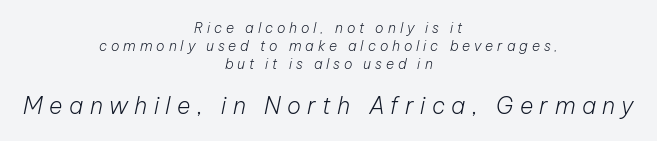
Rule under the text: the space is simply empty. Line starts and ends both wander, symmetrically. Spacing between characters has been opened up far beyond the box default. Which chunk is bigger? The second one — the bottom block dwarfs the top. The line-height multiplier appears to be the usual default.
